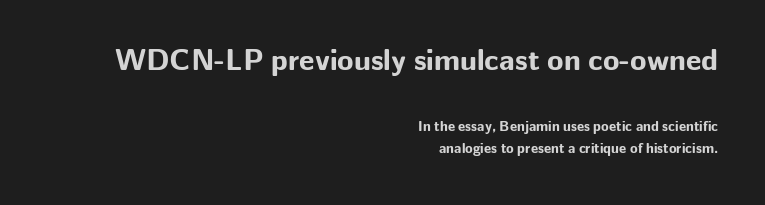
{"serif": "no", "italic": "no", "bold": "yes", "weight": "bold", "width": "normal", "stroke_contrast": "low", "x_height": "medium", "monospaced": "no", "underline": "no", "align": "right", "line_spacing": "normal", "line_spacing_ratio": 1.62, "letter_spacing": "normal", "letter_spacing_em": 0.0, "larger_block": "first", "size_ratio": 2.14, "glyph_px": 30}
